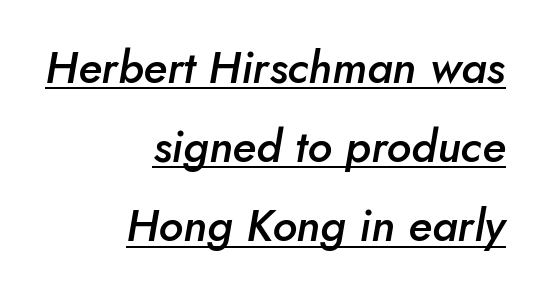
{"italic": "yes", "lean": "right", "slant_degrees": 10, "bold": "semi", "weight": "semibold", "width": "normal", "stroke_contrast": "low", "x_height": "small", "monospaced": "no", "underline": "yes", "align": "right", "line_spacing_ratio": 1.76, "letter_spacing": "normal", "letter_spacing_em": 0.0, "glyph_px": 45}
